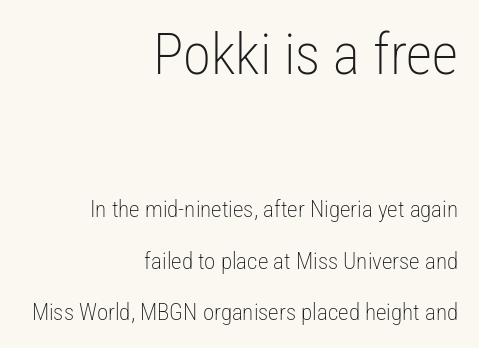
Q: Is the text bold? A: No.
Q: Is the text italic (slanted)? A: No, it is upright.
Q: Is the typeface a serif or a sans-serif typeface? A: Sans-serif.
Q: Is the text underlined? A: No.
Q: How is the paragraph aligned? A: Right-aligned.
Q: Is the spacing between letters normal or unusually wide? A: Normal.
Q: Is the spacing between lines tight, normal or loose? A: Loose.
Q: Which block of text is set in a larger size, the first (top) or the second (bottom)? A: The first (top) one.
Q: Width (condensed, normal, or wide)? A: Condensed.
Q: Stroke contrast? A: Low.
Q: x-height? A: Medium.
Q: Monospaced? A: No.
